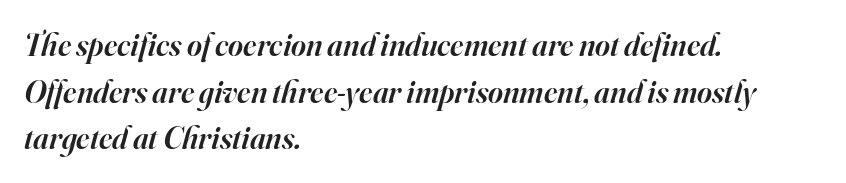
The space beneath each line is pristine and unruled. Honestly, the letter spacing is just normal — you wouldn't notice it. The vertical gap from one line to the next is medium. The typography opts for an oblique posture over an upright one. Caption: multi-line text, flush left, ragged right.
